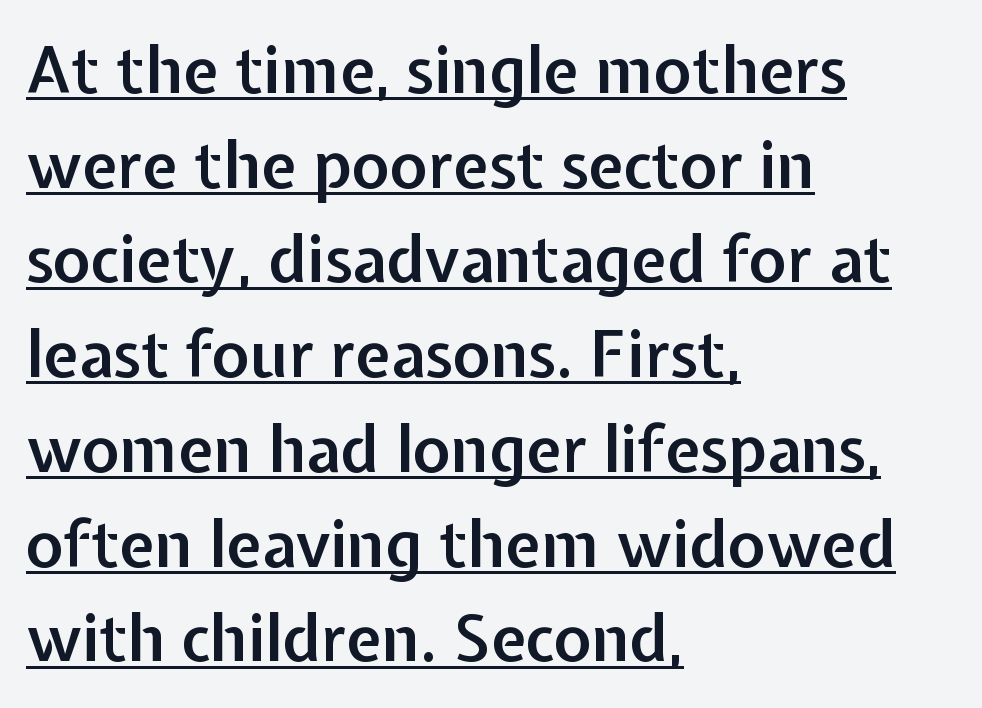
Q: Is the text bold? A: Semi-bold.
Q: Is the text italic (slanted)? A: No, it is upright.
Q: Is the typeface a serif or a sans-serif typeface? A: Sans-serif.
Q: Is the text underlined? A: Yes.
Q: How is the paragraph aligned? A: Left-aligned.
Q: Is the spacing between letters normal or unusually wide? A: Normal.
Q: Is the spacing between lines tight, normal or loose? A: Normal.
Q: Width (condensed, normal, or wide)? A: Normal.
Q: Stroke contrast? A: Low.
Q: x-height? A: Medium.
Q: Monospaced? A: No.
